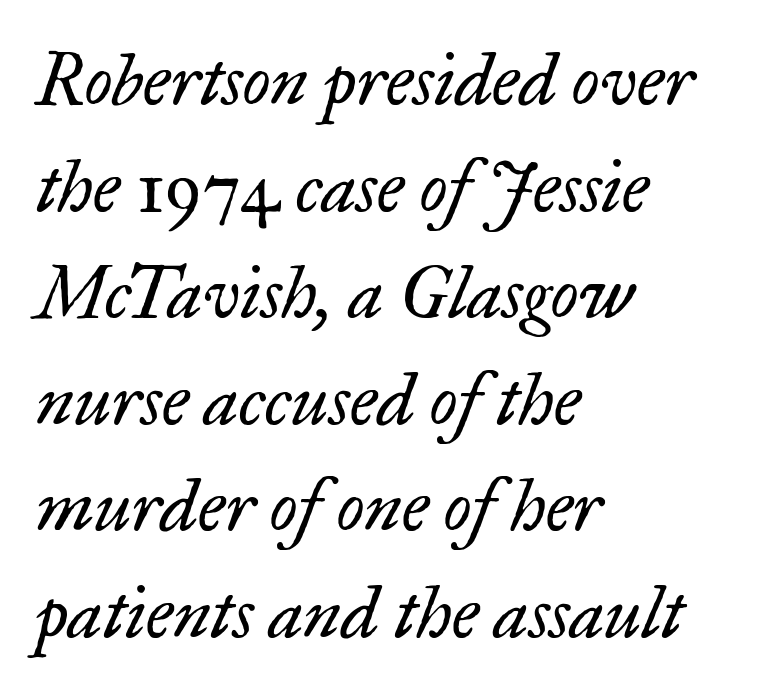
The strokes are not fattened; the text isn't bold. Decoration check: the copy has no underline. Baseline-to-baseline distance is the conventional proportion of letter height. Small tapered or slab feet sit at the stroke ends, so this counts as serif. The typesetter chose a ragged-right arrangement here. Think of a printed novel: that variable character pitch is what you see here.
